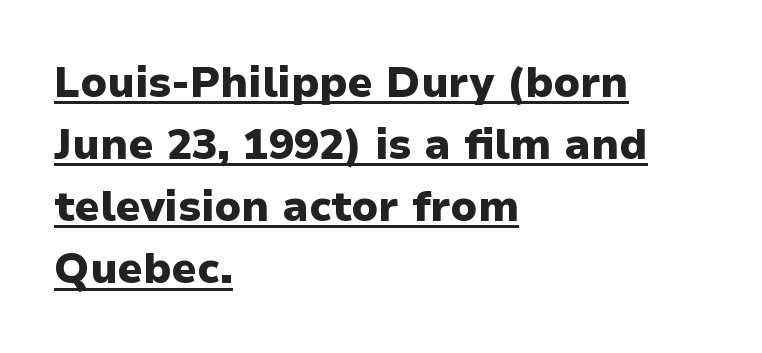
{"serif": "no", "italic": "no", "bold": "yes", "weight": "heavy", "width": "normal", "stroke_contrast": "low", "x_height": "medium", "monospaced": "no", "underline": "yes", "align": "left", "line_spacing": "normal", "line_spacing_ratio": 1.48, "letter_spacing": "normal", "letter_spacing_em": 0.0, "glyph_px": 42}
